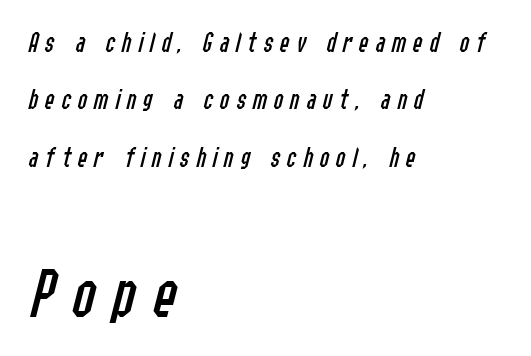
{"italic": "yes", "lean": "right", "slant_degrees": 14, "bold": "no", "weight": "regular", "width": "condensed", "stroke_contrast": "low", "x_height": "medium", "monospaced": "no", "underline": "no", "align": "left", "line_spacing": "loose", "line_spacing_ratio": 1.98, "letter_spacing": "wide", "letter_spacing_em": 0.23, "larger_block": "second", "size_ratio": 2.48, "glyph_px": 72}
